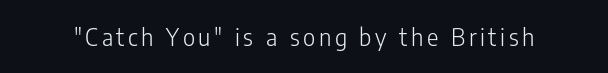
The image shows 24 px text type, upright; set not underlined.
